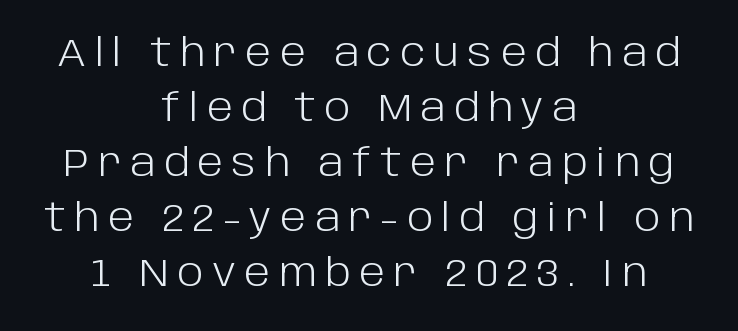
This rendering uses center alignment, leaving both contours irregular but symmetric. Ink coverage per letter is moderate at most. Words float on clear page, feet unadorned. Leading matches the norm, producing a regular column. Glyph-to-glyph distance is far greater than everyday printed text. Note: no serifs on the glyphs.
